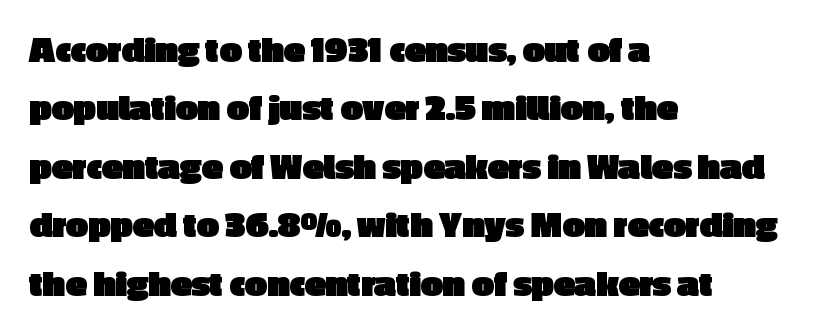
Q: Is the text bold? A: Yes.
Q: Is the text italic (slanted)? A: No, it is upright.
Q: Is the typeface a serif or a sans-serif typeface? A: Sans-serif.
Q: Is the text underlined? A: No.
Q: How is the paragraph aligned? A: Left-aligned.
Q: Is the spacing between letters normal or unusually wide? A: Normal.
Q: Is the spacing between lines tight, normal or loose? A: Normal.
Q: Width (condensed, normal, or wide)? A: Normal.
Q: x-height? A: Medium.
Q: Monospaced? A: No.
